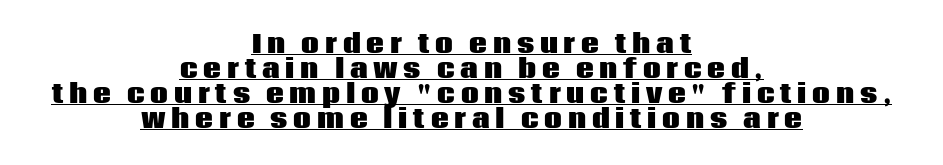
Q: Is the text bold? A: Yes.
Q: Is the text italic (slanted)? A: No, it is upright.
Q: Is the text underlined? A: Yes.
Q: How is the paragraph aligned? A: Centered.
Q: Is the spacing between letters normal or unusually wide? A: Unusually wide.
Q: Is the spacing between lines tight, normal or loose? A: Tight.
